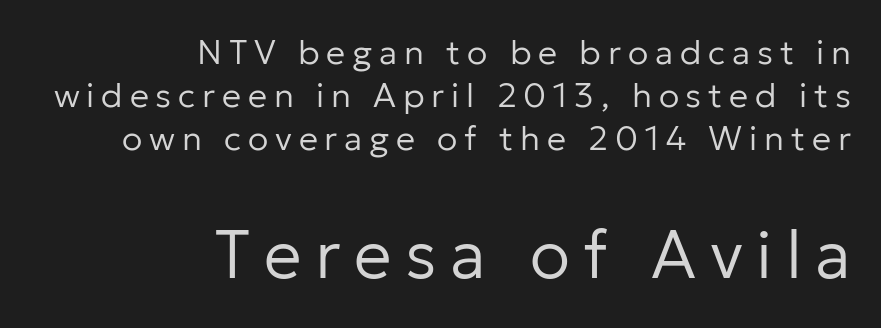
The rendering uses a moderate line-height, typical for paragraphs. The tracking jumps out immediately: characters are airy and widely separated. No heavy texture on the line: the type isn't bold. Characters remain perfectly vertical along every line.
